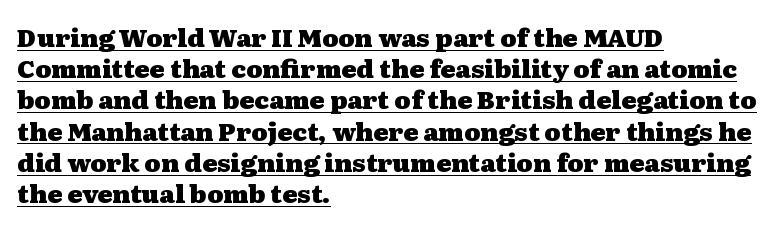
{"italic": "no", "bold": "yes", "underline": "yes", "align": "left", "line_spacing": "normal", "line_spacing_ratio": 1.25, "letter_spacing": "normal", "letter_spacing_em": 0.0, "glyph_px": 25}
